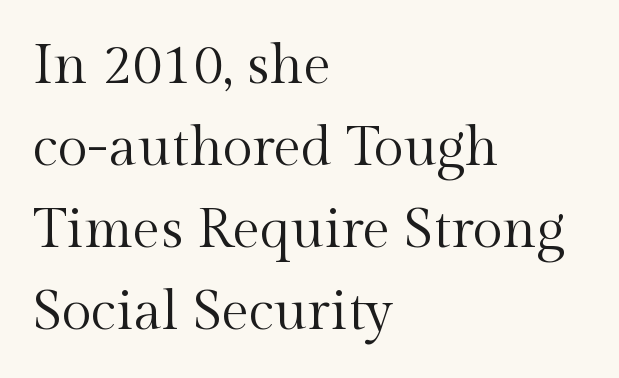
The letters advance in unequal steps, a hallmark of proportional type. Italic: no, the glyphs are upright roman. The designer left line spacing at the default. Descenders are the only things crossing below the line.
